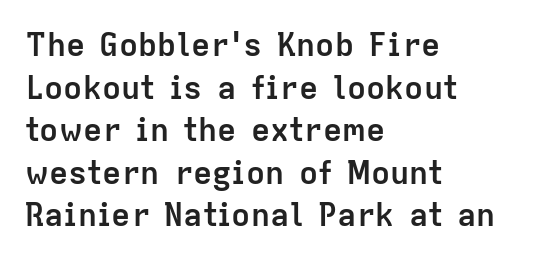
Q: Is the text bold? A: Yes.
Q: Is the text italic (slanted)? A: No, it is upright.
Q: Is the typeface a serif or a sans-serif typeface? A: Sans-serif.
Q: Is the text underlined? A: No.
Q: How is the paragraph aligned? A: Left-aligned.
Q: Is the spacing between letters normal or unusually wide? A: Normal.
Q: Is the spacing between lines tight, normal or loose? A: Normal.
Q: Width (condensed, normal, or wide)? A: Normal.
Q: Stroke contrast? A: Low.
Q: x-height? A: Medium.
Q: Monospaced? A: No.
